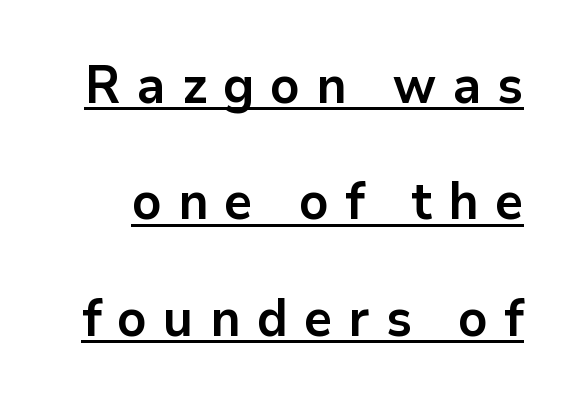
The image shows 52 px bold sans-serif type, upright; set loose line spacing (2.24x), unusually wide letter spacing (+0.31 em), underlined; low stroke contrast and a medium x-height.
